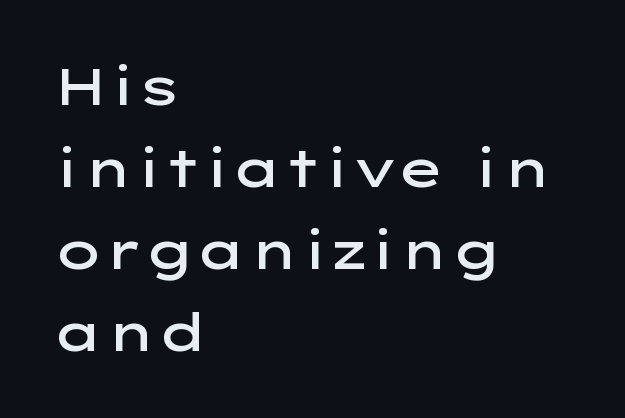
The image shows 52 px semibold, wide sans-serif type, upright; set left-aligned, normal line spacing (1.58x), normal letter spacing, not underlined; low stroke contrast and a medium x-height.
